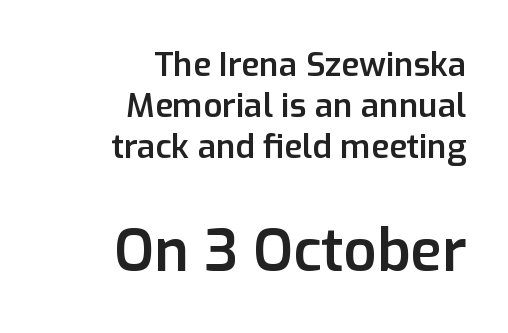
The image shows 58 px semibold sans-serif type, upright; set right-aligned, normal line spacing (1.25x), normal letter spacing, not underlined; the second (bottom) block is 1.76x larger; low stroke contrast and a medium x-height.
